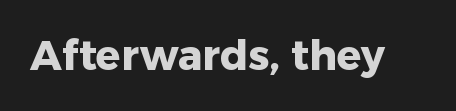
Q: Is the text bold? A: Yes.
Q: Is the text italic (slanted)? A: No, it is upright.
Q: Is the typeface a serif or a sans-serif typeface? A: Sans-serif.
Q: Is the text underlined? A: No.
Q: Is the spacing between letters normal or unusually wide? A: Normal.
Q: Width (condensed, normal, or wide)? A: Normal.
Q: Stroke contrast? A: Low.
Q: x-height? A: Medium.
Q: Monospaced? A: No.
